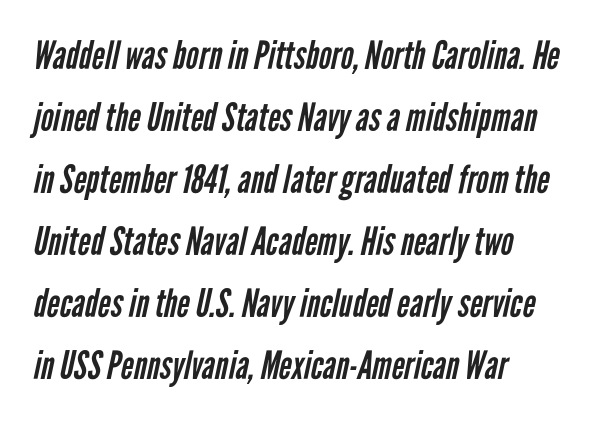
The image shows 39 px regular-weight, condensed sans-serif type; set left-aligned, normal line spacing (1.59x), normal letter spacing, not underlined; low stroke contrast and a medium x-height.
